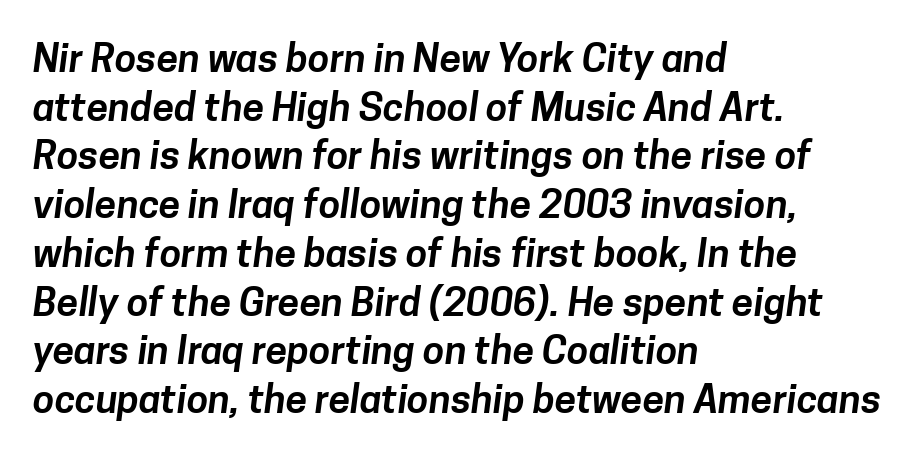
{"serif": "no", "width": "normal", "stroke_contrast": "low", "x_height": "medium", "monospaced": "no", "underline": "no", "align": "left", "line_spacing": "normal", "line_spacing_ratio": 1.25, "letter_spacing": "normal", "letter_spacing_em": 0.0, "glyph_px": 39}
